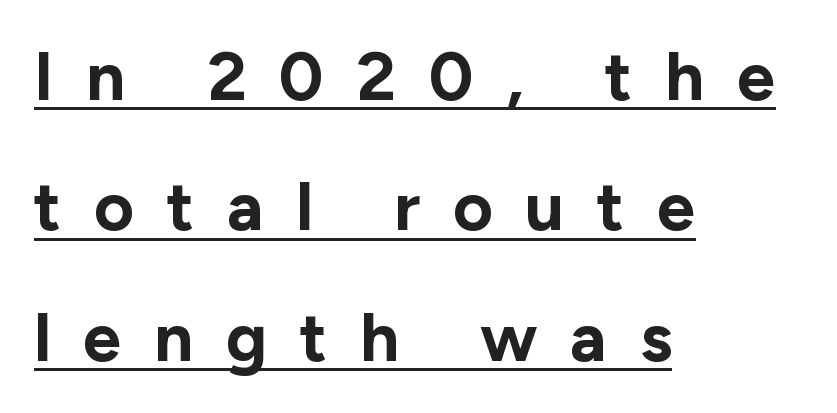
{"serif": "no", "italic": "no", "bold": "yes", "weight": "bold", "width": "normal", "stroke_contrast": "low", "x_height": "medium", "monospaced": "no", "underline": "yes", "align": "left", "line_spacing_ratio": 1.89, "letter_spacing": "wide", "letter_spacing_em": 0.47, "glyph_px": 69}
